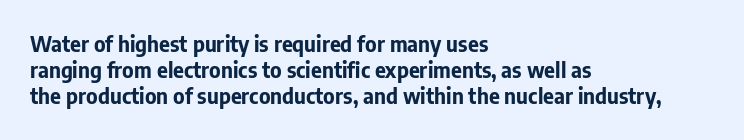
The image shows 21 px bold type, upright; set left-aligned, normal line spacing (1.25x), normal letter spacing, not underlined.
